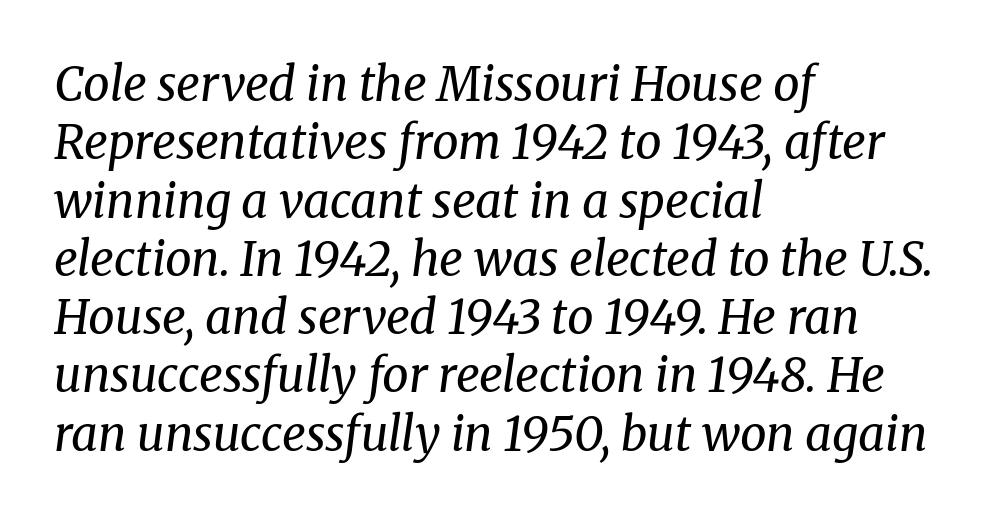
{"serif": "yes", "italic": "yes", "lean": "right", "slant_degrees": 8, "bold": "no", "weight": "regular", "width": "normal", "stroke_contrast": "medium", "x_height": "medium", "monospaced": "no", "underline": "no", "align": "left", "line_spacing_ratio": 1.24, "letter_spacing": "normal", "letter_spacing_em": 0.0, "glyph_px": 47}
